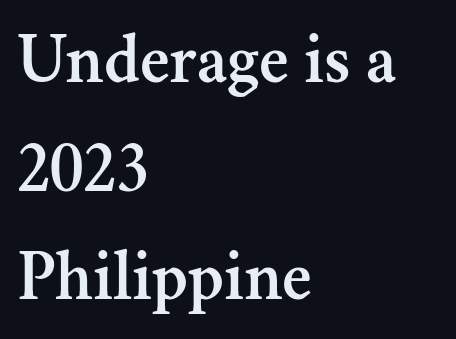
Q: Is the text italic (slanted)? A: No, it is upright.
Q: Is the typeface a serif or a sans-serif typeface? A: Serif.
Q: Is the text underlined? A: No.
Q: How is the paragraph aligned? A: Left-aligned.
Q: Is the spacing between letters normal or unusually wide? A: Normal.
Q: Is the spacing between lines tight, normal or loose? A: Normal.
Q: Width (condensed, normal, or wide)? A: Normal.
Q: Stroke contrast? A: Medium.
Q: x-height? A: Small.
Q: Monospaced? A: No.
